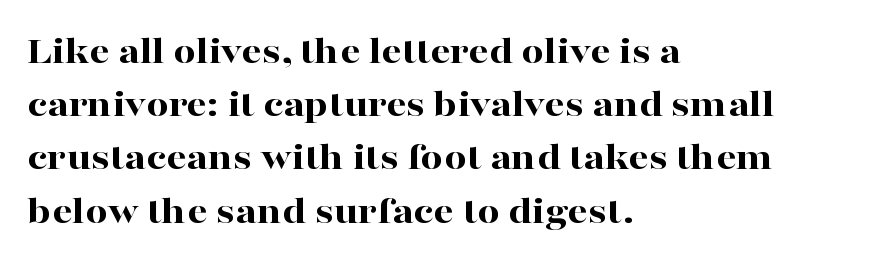
The image shows 40 px bold, wide serif type, upright; set left-aligned, normal line spacing (1.33x), normal letter spacing, not underlined; high stroke contrast and a medium x-height.
